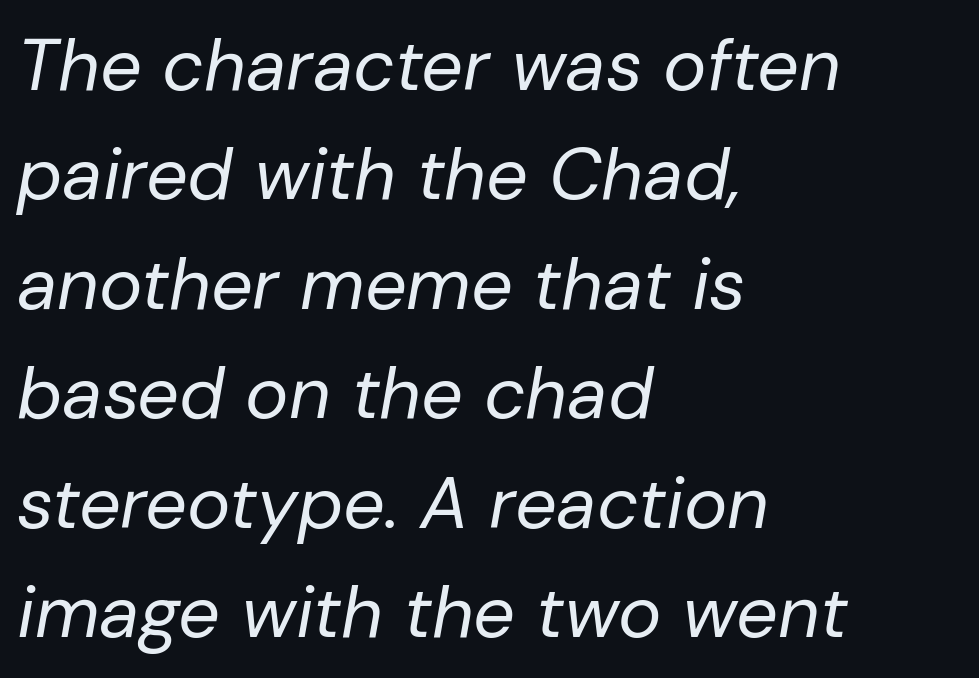
The image shows 73 px regular-weight type, italic (leaning right); set left-aligned, normal line spacing (1.5x), normal letter spacing, not underlined; low stroke contrast and a medium x-height.
